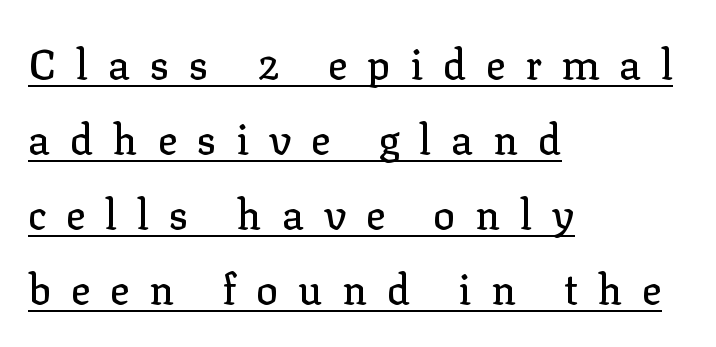
Q: Is the text italic (slanted)? A: No, it is upright.
Q: Is the typeface a serif or a sans-serif typeface? A: Serif.
Q: Is the text underlined? A: Yes.
Q: How is the paragraph aligned? A: Left-aligned.
Q: Is the spacing between letters normal or unusually wide? A: Unusually wide.
Q: Width (condensed, normal, or wide)? A: Normal.
Q: Stroke contrast? A: Low.
Q: x-height? A: Medium.
Q: Monospaced? A: No.
